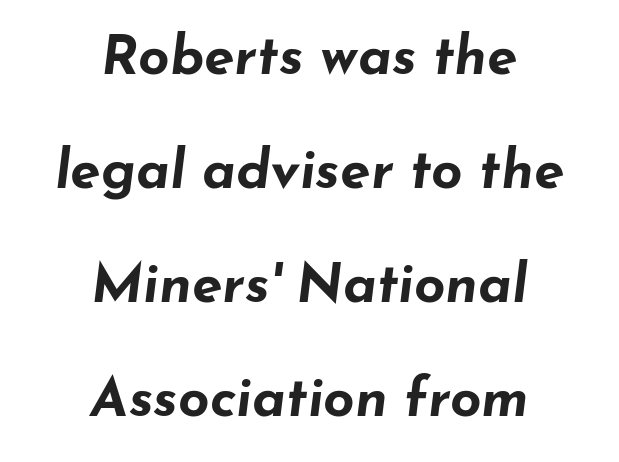
{"italic": "yes", "lean": "right", "slant_degrees": 7, "bold": "yes", "weight": "bold", "width": "wide", "stroke_contrast": "low", "x_height": "small", "monospaced": "no", "underline": "no", "align": "center", "line_spacing": "loose", "line_spacing_ratio": 2.07, "letter_spacing": "normal", "letter_spacing_em": 0.0, "glyph_px": 55}
